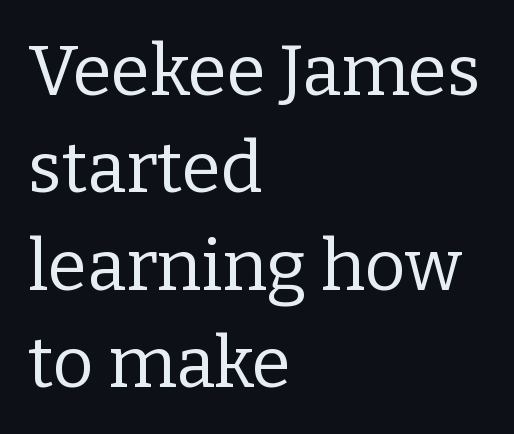
The image shows 71 px regular-weight serif type, upright; set left-aligned, normal line spacing (1.37x), normal letter spacing, not underlined; low stroke contrast and a medium x-height.
